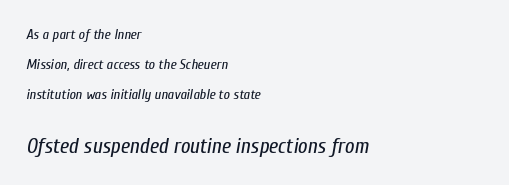
The whole block is typeset with a tilt. Honestly, there is no underline to notice here at all. A typesetter would call this leading open, well beyond the default. A typesetter would call this zero additional tracking.
